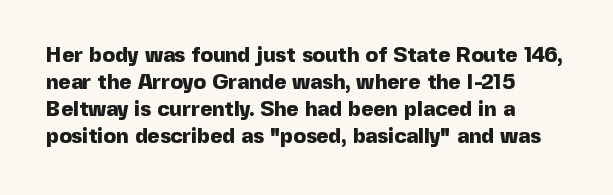
The image shows 21 px bold type, upright; set left-aligned, normal line spacing (1.29x), normal letter spacing, not underlined.
